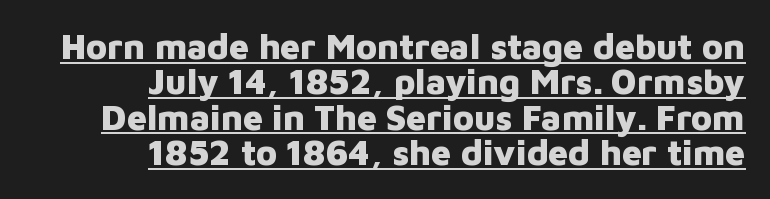
The image shows 35 px heavy sans-serif type, upright; set right-aligned, tight line spacing (1.01x), normal letter spacing, underlined; low stroke contrast and a medium x-height.
